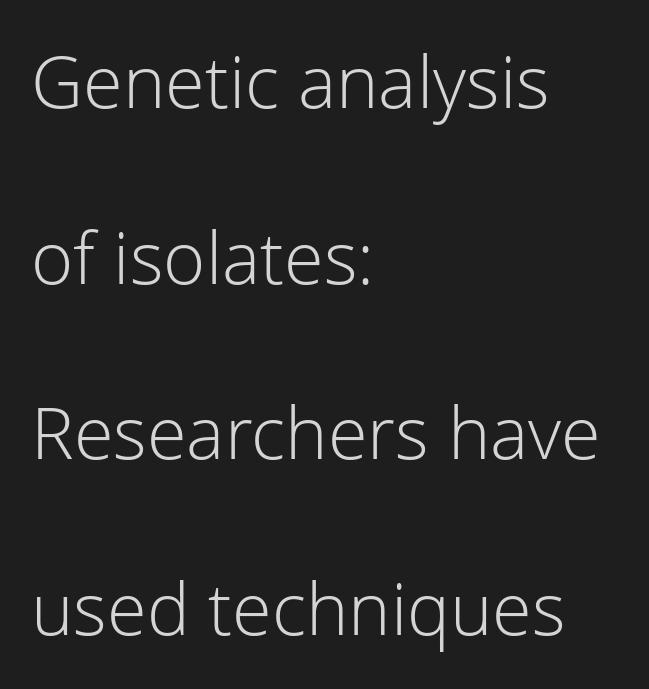
Unlike a traditional serif, this face leaves its strokes unadorned. The block of text is sparse from top to bottom, with ample space between rows. This is not heavy type; no bold has been used. You could call the tracking neutral — neither tight nor loose. Has an underline been added? It has not. Spacing verdict: proportional, widths tailored to each character.
